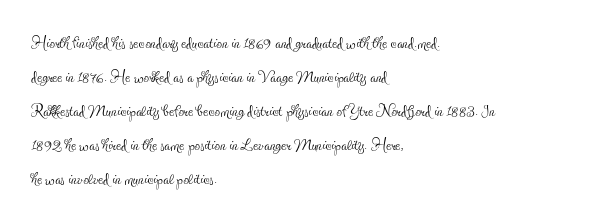
{"bold": "no", "underline": "no", "align": "left", "line_spacing": "normal", "line_spacing_ratio": 1.54, "letter_spacing": "normal", "letter_spacing_em": 0.0, "glyph_px": 22}
